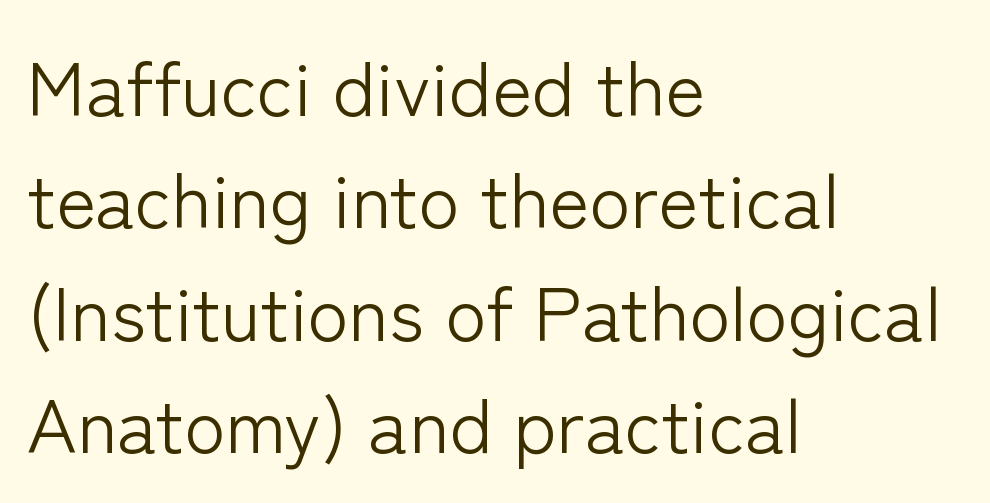
The image shows 76 px light sans-serif type, upright; set left-aligned, normal line spacing (1.48x), normal letter spacing, not underlined; low stroke contrast and a medium x-height.
